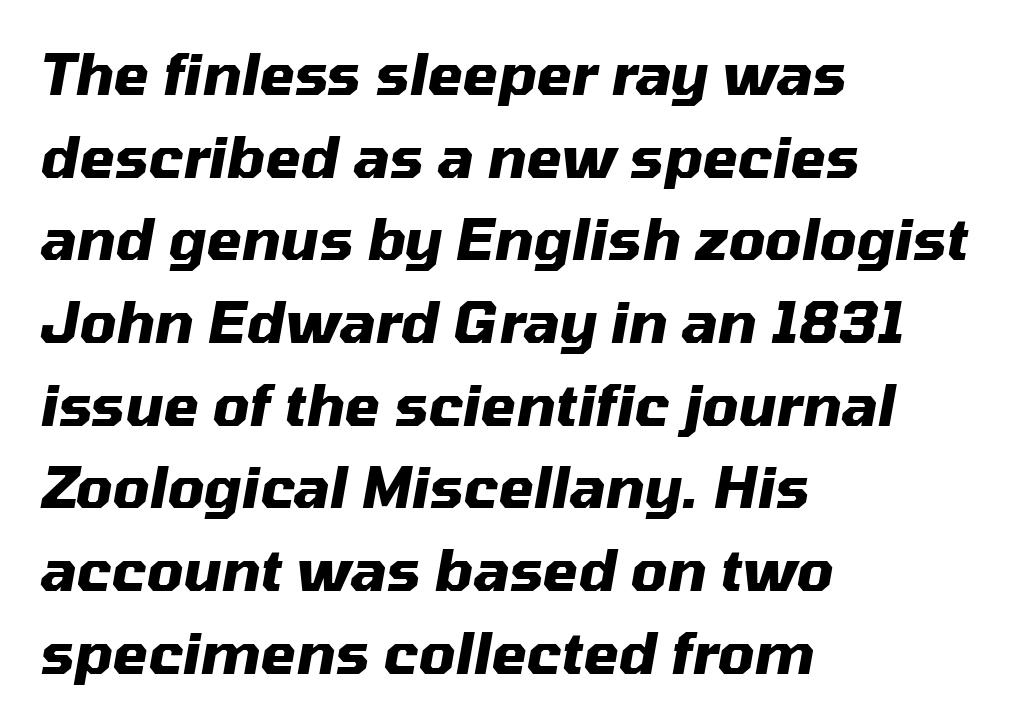
These lines carry a lot of weight — the face is fully bold. Is the type slanted? Yes — the strokes lean at a clear angle. Vertical spacing — default. Beneath every word, the page is bare. A typesetter would call this zero additional tracking.
